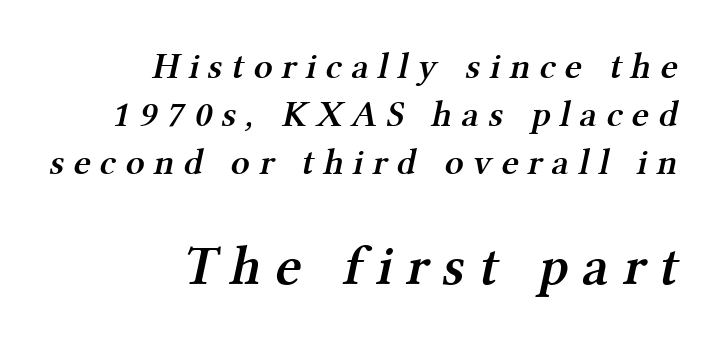
{"serif": "yes", "bold": "semi", "weight": "semibold", "width": "normal", "stroke_contrast": "medium", "x_height": "medium", "monospaced": "no", "underline": "no", "align": "right", "line_spacing": "normal", "line_spacing_ratio": 1.3, "letter_spacing": "wide", "letter_spacing_em": 0.25, "larger_block": "second", "size_ratio": 1.51, "glyph_px": 56}
